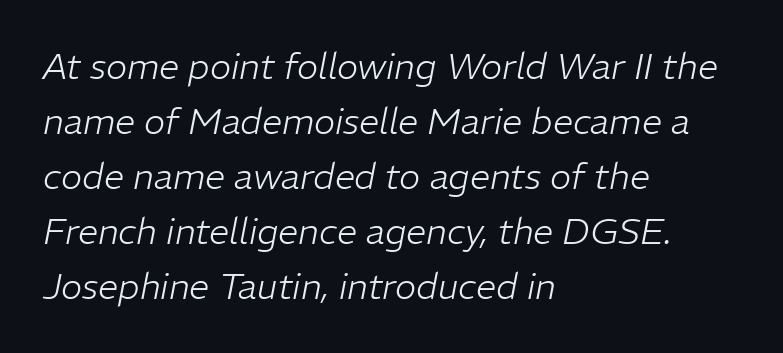
The image shows 36 px light type, italic (leaning right); set left-aligned, normal line spacing (1.53x), normal letter spacing, not underlined; low stroke contrast and a medium x-height.
